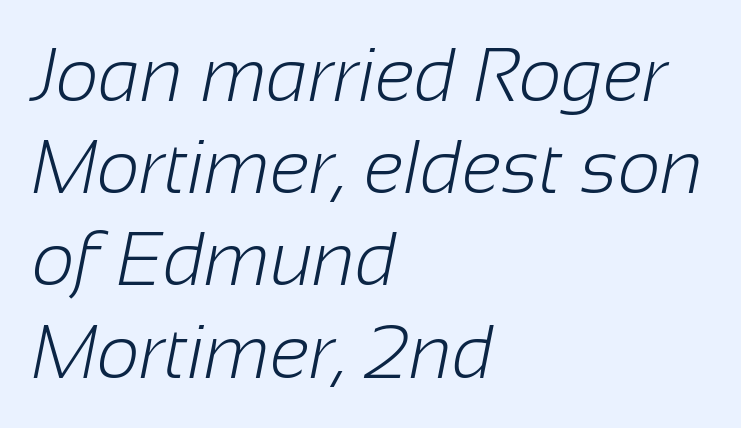
{"serif": "no", "bold": "no", "weight": "light", "width": "normal", "stroke_contrast": "low", "x_height": "medium", "monospaced": "no", "underline": "no", "align": "left", "line_spacing_ratio": 1.23, "letter_spacing": "normal", "letter_spacing_em": 0.0, "glyph_px": 75}
